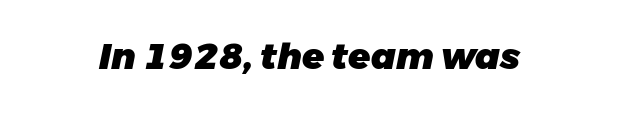
The image shows 36 px heavy type, italic (leaning right); set normal letter spacing, not underlined; low stroke contrast and a medium x-height.
